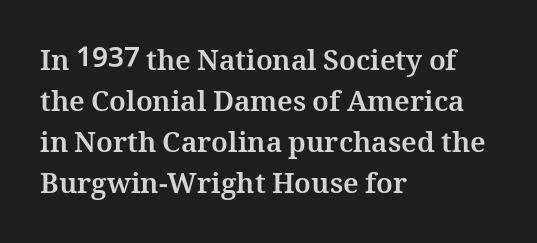
The image shows 28 px bold type, upright; set left-aligned, normal line spacing (1.47x), normal letter spacing, not underlined; medium stroke contrast and a medium x-height.
